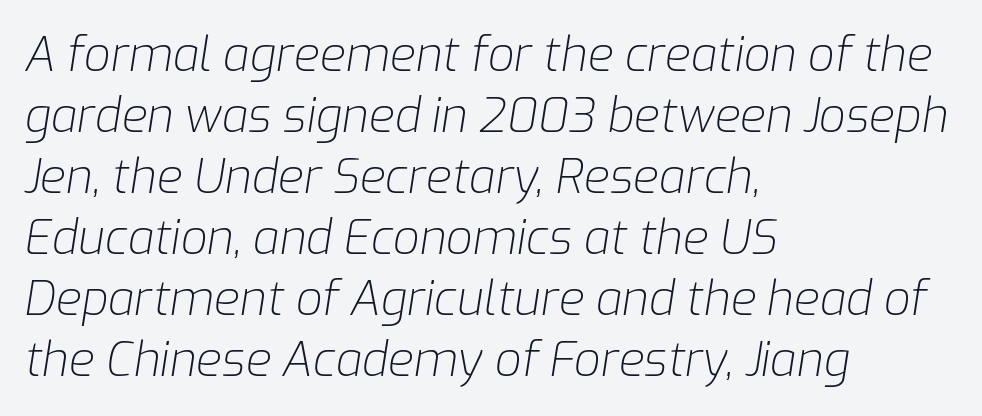
Q: Is the text bold? A: No.
Q: Is the text italic (slanted)? A: Yes, it leans right by about 9 degrees.
Q: Is the text underlined? A: No.
Q: How is the paragraph aligned? A: Left-aligned.
Q: Is the spacing between letters normal or unusually wide? A: Normal.
Q: Is the spacing between lines tight, normal or loose? A: Normal.
Q: Width (condensed, normal, or wide)? A: Normal.
Q: Stroke contrast? A: Low.
Q: x-height? A: Medium.
Q: Monospaced? A: No.
